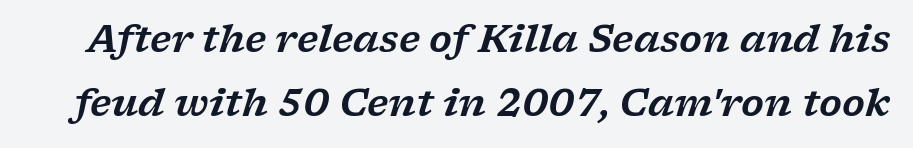
The tracking reads as untouched default to a designer's eye. The letters advance in unequal steps, a hallmark of proportional type. This sample uses an oblique cut, with every glyph tilted off the vertical. Rule under the text: the space is simply empty. Are there feet on the stems? There are — it's a serif.
